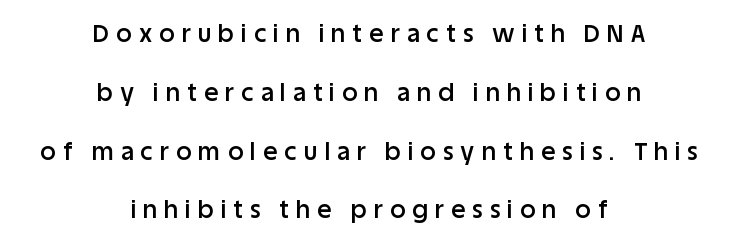
The image shows 24 px text type, upright; set centered, loose line spacing (2.45x), unusually wide letter spacing (+0.3 em), not underlined.
